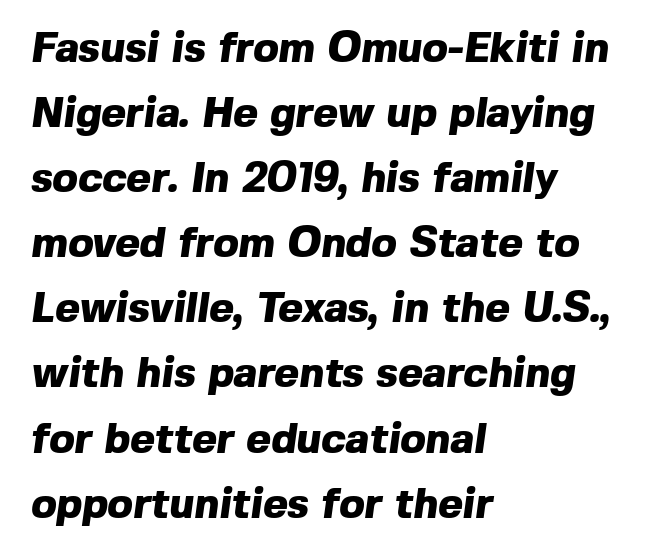
Q: Is the text bold? A: Yes.
Q: Is the typeface a serif or a sans-serif typeface? A: Sans-serif.
Q: Is the text underlined? A: No.
Q: How is the paragraph aligned? A: Left-aligned.
Q: Is the spacing between letters normal or unusually wide? A: Normal.
Q: Is the spacing between lines tight, normal or loose? A: Normal.
Q: Width (condensed, normal, or wide)? A: Normal.
Q: x-height? A: Medium.
Q: Monospaced? A: No.
